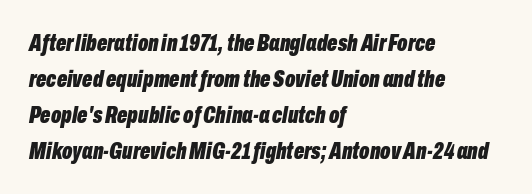
The image shows 24 px bold type, italic (leaning right); set left-aligned, normal line spacing (1.5x), normal letter spacing, not underlined.
